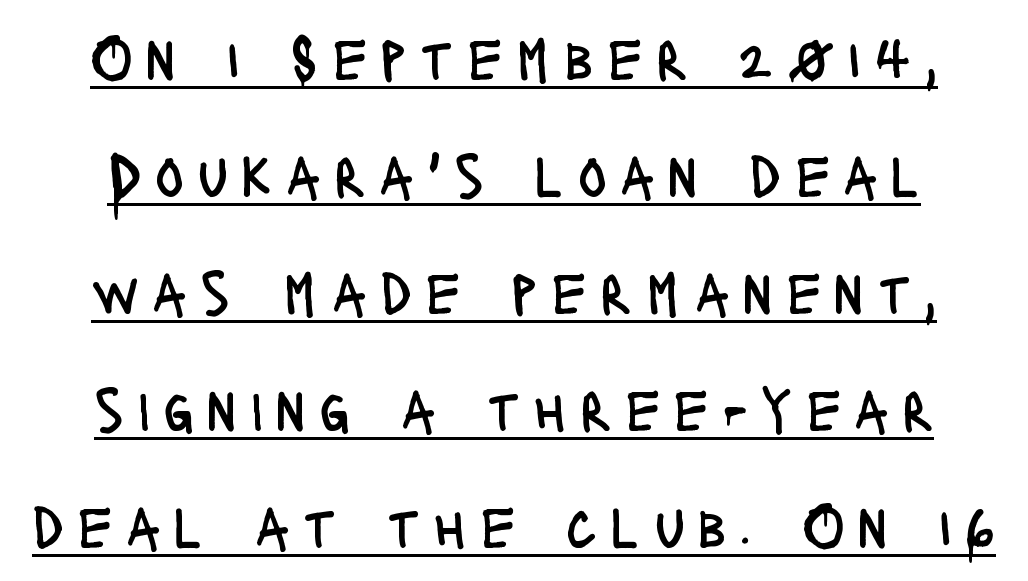
The image shows 61 px regular-weight, condensed sans-serif type, upright; set centered, loose line spacing (1.92x), unusually wide letter spacing (+0.22 em), underlined; low stroke contrast and a large x-height.
